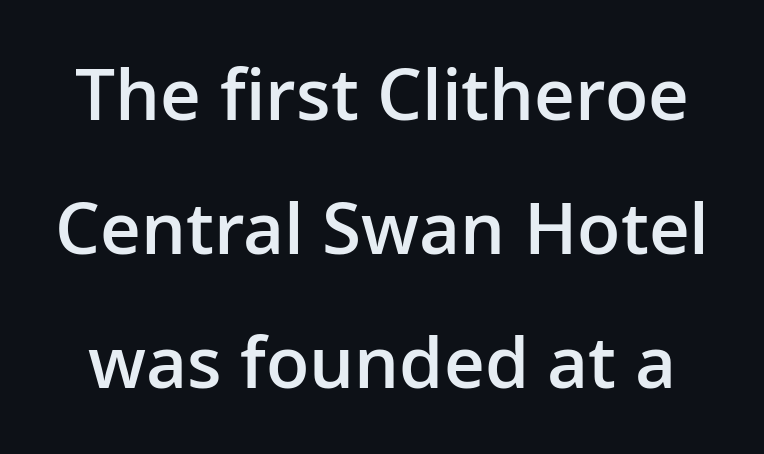
Each letter's strokes conclude bluntly, with no projecting serifs. Tall strokes in this sample are plumb rather than angled. Spacing verdict: proportional, widths tailored to each character. The foot of each line stays bare and open. The rendering uses a semibold face; strokes are thickened but not to full bold.
